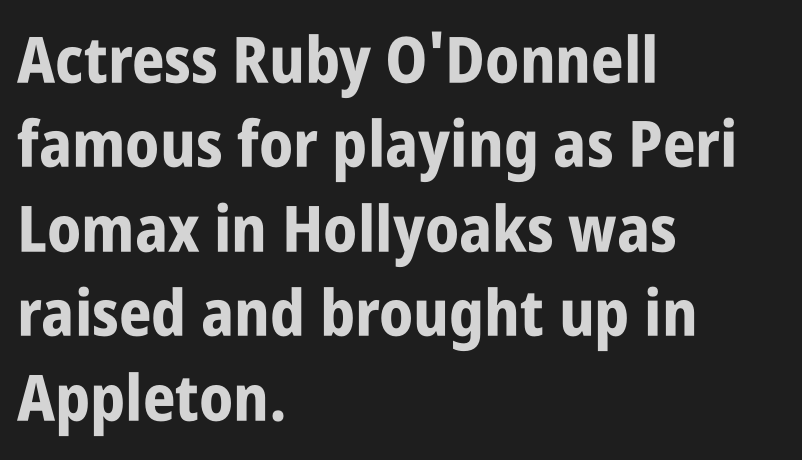
Clear beneath every line of the passage. Look at the tracking — it's just the regular setting, nothing added. The rendering uses natural spacing where letterforms have individual widths. Style check: upright. You can tell from the bare stems that sans-serif type was used.
